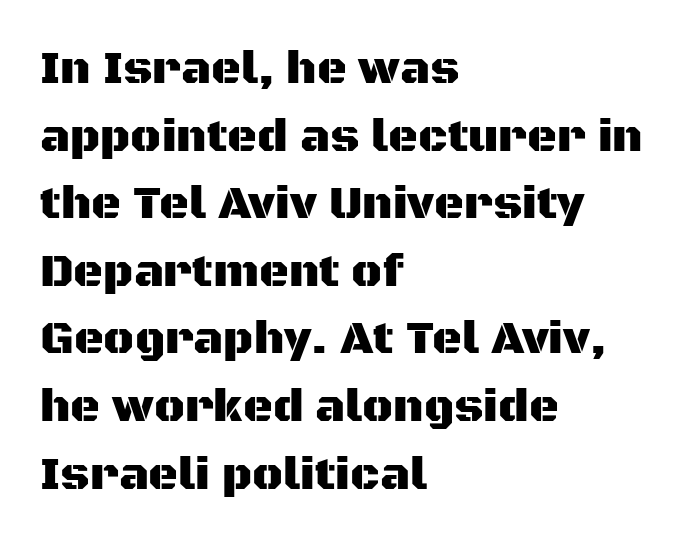
Q: Is the text italic (slanted)? A: No, it is upright.
Q: Is the typeface a serif or a sans-serif typeface? A: Sans-serif.
Q: Is the text underlined? A: No.
Q: How is the paragraph aligned? A: Left-aligned.
Q: Is the spacing between letters normal or unusually wide? A: Normal.
Q: Is the spacing between lines tight, normal or loose? A: Normal.
Q: Width (condensed, normal, or wide)? A: Normal.
Q: Stroke contrast? A: Medium.
Q: x-height? A: Large.
Q: Monospaced? A: No.
